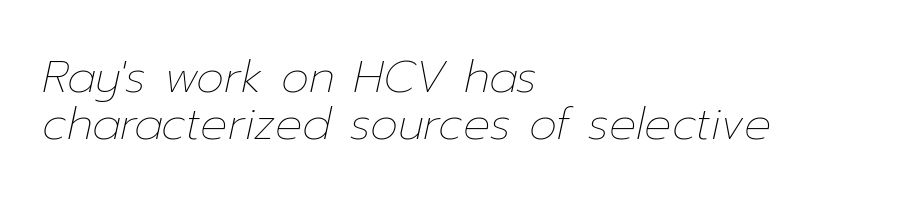
The letters advance in unequal steps, a hallmark of proportional type. Caption: standard tracking, unaltered. A student would call this left alignment; a typographer would say flush left, rag right. Lines of text with bare space underneath. Stroke mass is kept to a normal reading level or below. Tall strokes in this sample are angled rather than plumb.
